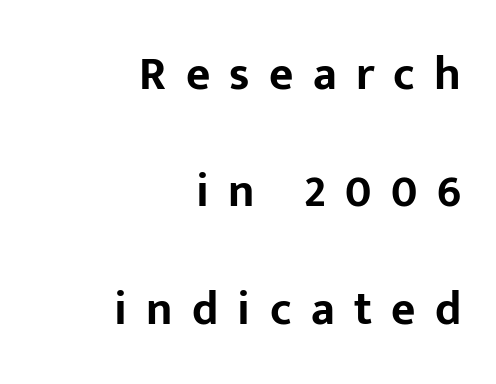
The image shows 47 px bold sans-serif type, upright; set right-aligned, loose line spacing (2.5x), unusually wide letter spacing (+0.41 em), not underlined; low stroke contrast and a medium x-height.
